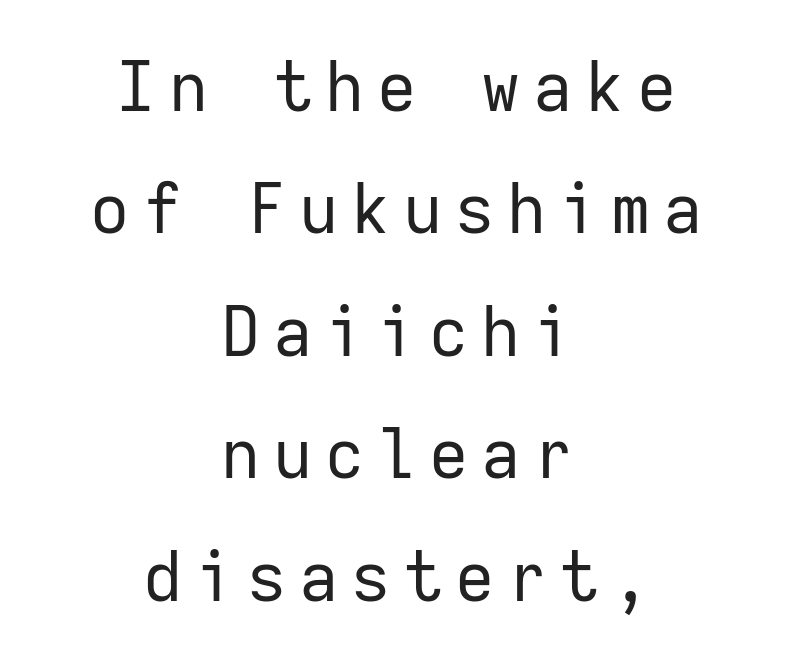
Q: Is the text bold? A: No.
Q: Is the text italic (slanted)? A: No, it is upright.
Q: Is the typeface a serif or a sans-serif typeface? A: Sans-serif.
Q: Is the text underlined? A: No.
Q: How is the paragraph aligned? A: Centered.
Q: Width (condensed, normal, or wide)? A: Normal.
Q: Stroke contrast? A: Low.
Q: x-height? A: Medium.
Q: Monospaced? A: Yes.
